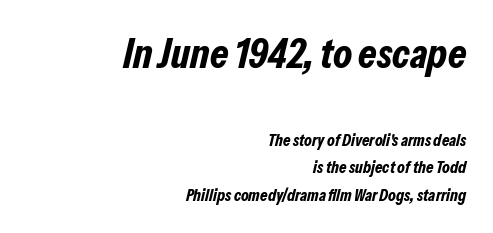
No extra tracking has been applied to these lines. The block sitting higher on the canvas is the one with enlarged characters. Caption: multi-line text, flush right, ragged left. The sample has been set heavy, in full bold.
